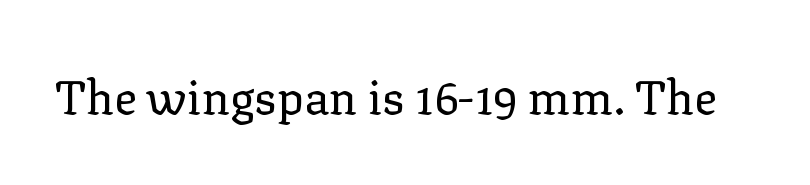
{"serif": "yes", "italic": "no", "bold": "no", "weight": "regular", "width": "normal", "stroke_contrast": "low", "x_height": "medium", "monospaced": "no", "underline": "no", "letter_spacing": "normal", "letter_spacing_em": 0.0, "glyph_px": 47}
